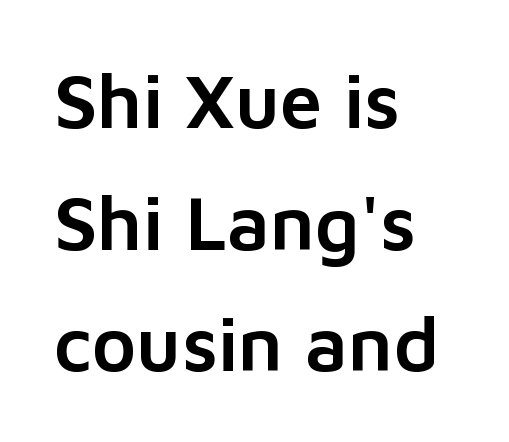
Q: Is the text italic (slanted)? A: No, it is upright.
Q: Is the typeface a serif or a sans-serif typeface? A: Sans-serif.
Q: Is the text underlined? A: No.
Q: How is the paragraph aligned? A: Left-aligned.
Q: Is the spacing between letters normal or unusually wide? A: Normal.
Q: Is the spacing between lines tight, normal or loose? A: Normal.
Q: Width (condensed, normal, or wide)? A: Normal.
Q: Stroke contrast? A: Low.
Q: x-height? A: Medium.
Q: Monospaced? A: No.
